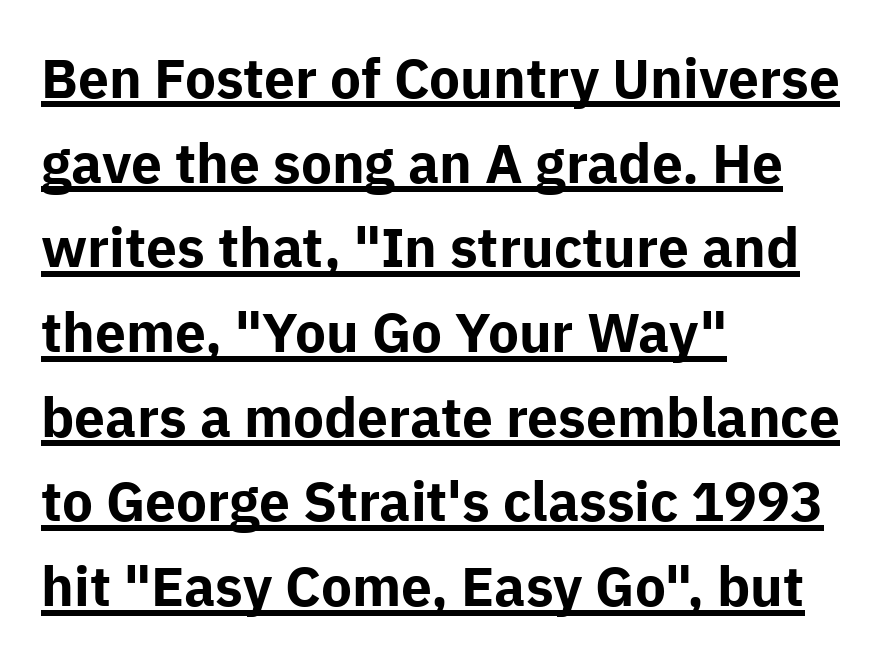
Notice how thick the strokes are: this is what a full bold looks like. Leading: standard. The specimen includes a rule beneath the text block's lines. The face used here is rendered with its standard letterfit.
